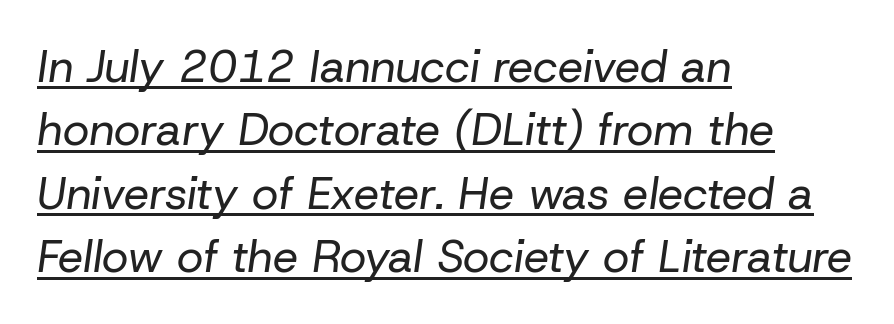
The typesetting does not lean heavy: it is not bold. The rendering uses natural spacing where letterforms have individual widths. A classic flush-left, rag-right setting is used for this passage. If you drew a line through each stem, it would be angled.
